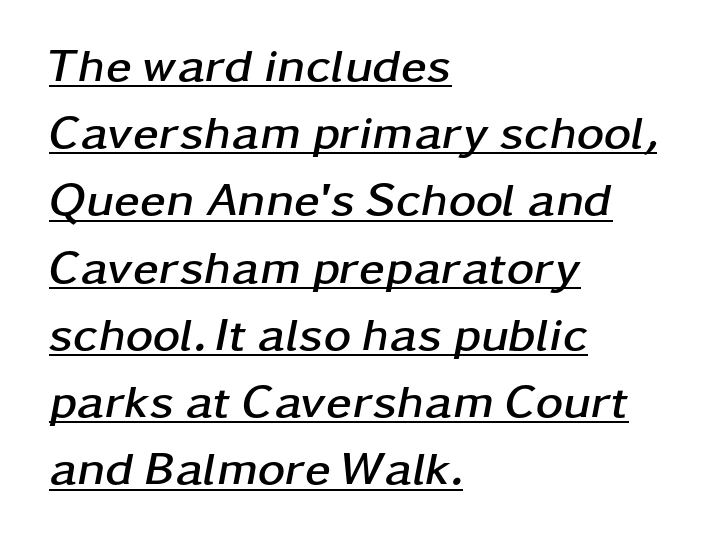
{"italic": "yes", "lean": "right", "slant_degrees": 11, "bold": "yes", "weight": "semibold", "width": "wide", "stroke_contrast": "low", "x_height": "medium", "monospaced": "no", "underline": "yes", "align": "left", "line_spacing": "normal", "line_spacing_ratio": 1.43, "letter_spacing": "normal", "letter_spacing_em": 0.0, "glyph_px": 47}
